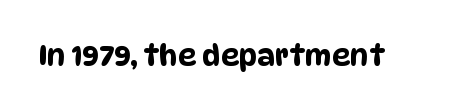
{"serif": "no", "width": "condensed", "stroke_contrast": "low", "x_height": "large", "monospaced": "no", "underline": "no", "letter_spacing": "normal", "letter_spacing_em": 0.0, "glyph_px": 29}
